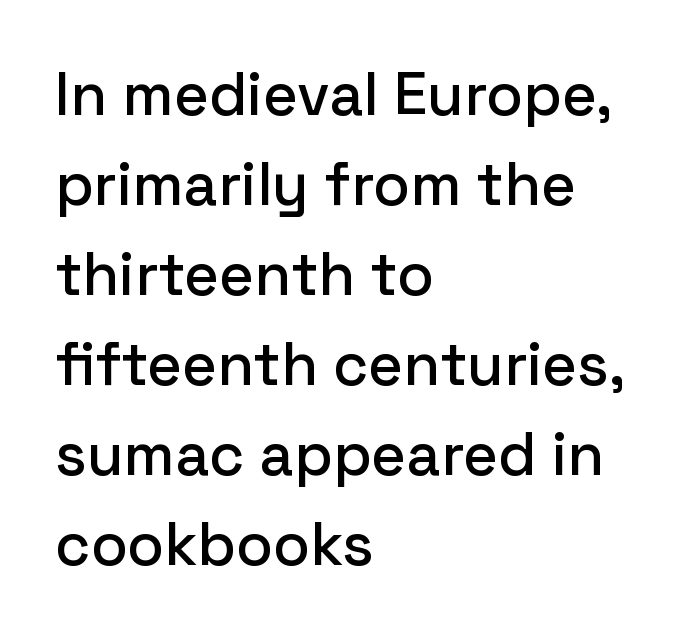
The image shows 60 px sans-serif type, upright; set left-aligned, normal line spacing (1.5x), normal letter spacing, not underlined; low stroke contrast and a medium x-height.
